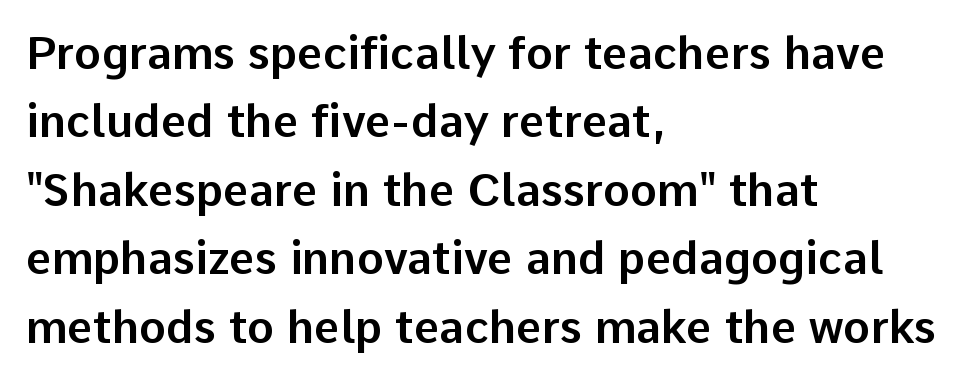
The image shows 45 px sans-serif type, upright; set left-aligned, normal line spacing (1.52x), normal letter spacing, not underlined; low stroke contrast and a medium x-height.
